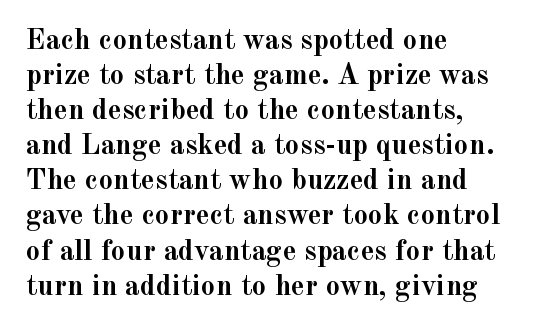
Varying glyph widths throughout — classic text-font behaviour. In CSS terms this would be text-align: left. Nothing unusual about the tracking: characters are spaced as the font intends. Old-style or modern, the face here clearly has serifs. Characters remain perfectly vertical along every line.
